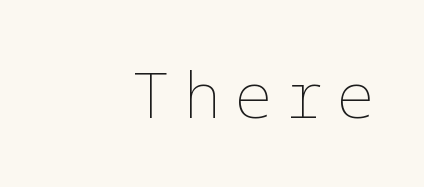
On a weight scale, this lands at 450 or below. Tall strokes in this sample are plumb rather than angled. Anything drawn beneath the words? Only blank space. Notice how the passage keeps a crisp vertical edge on the right only. Someone cranked the tracking dial way up on this one.
